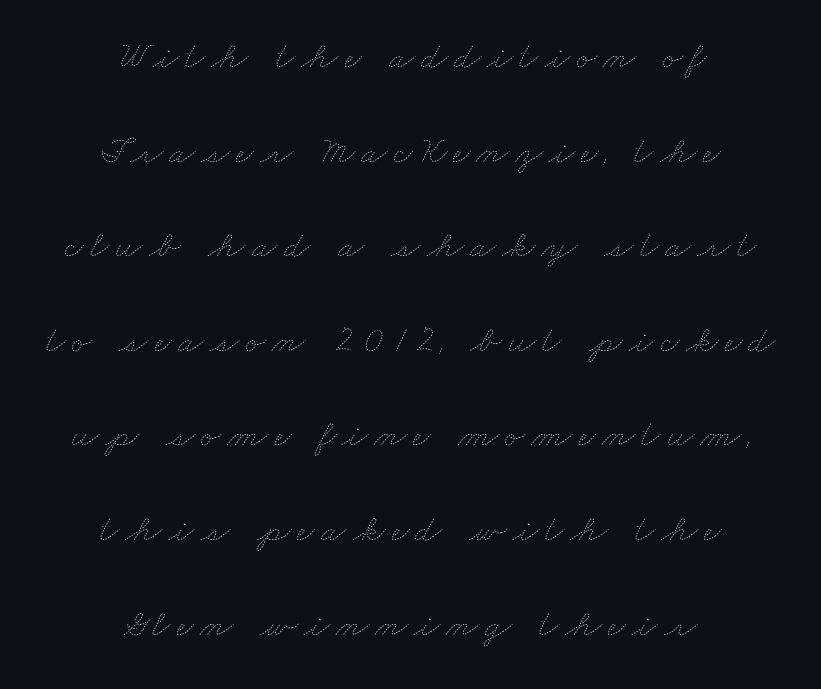
{"bold": "no", "weight": "thin", "width": "wide", "stroke_contrast": "low", "x_height": "small", "monospaced": "no", "underline": "no", "align": "center", "line_spacing": "loose", "line_spacing_ratio": 2.49, "glyph_px": 38}
